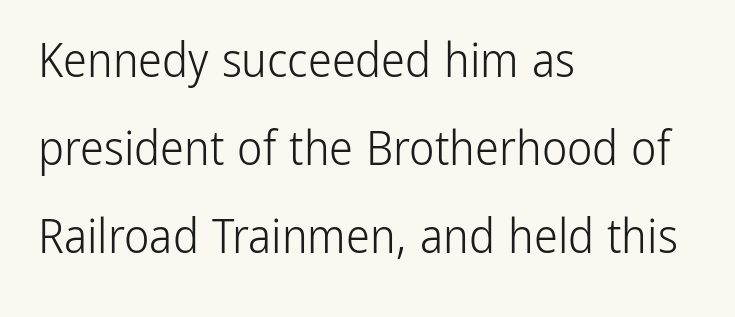
Ascenders rise straight up at ninety degrees. The horizontal fit of the characters is conventional and even. No letter is thick-stroked: the sample isn't bold. The glyphs in this specimen are sans serif.
